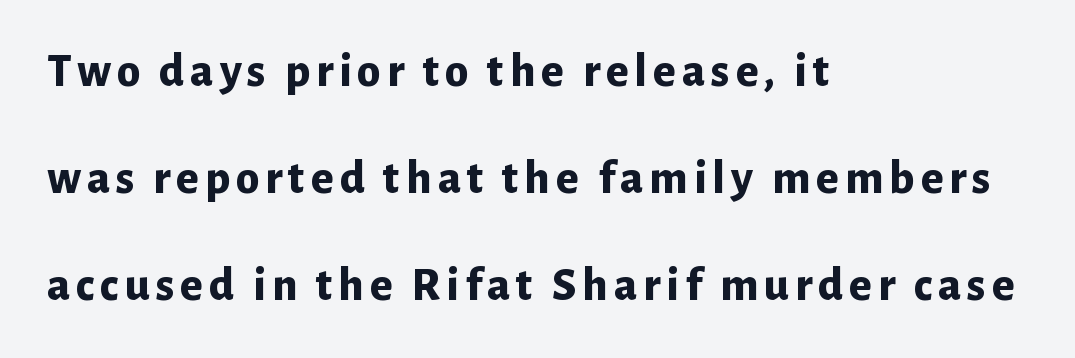
You could not count columns in this text — the font is proportionally spaced. The typesetter chose a ragged-right arrangement here. Unlike a traditional serif, this face leaves its strokes unadorned. Honestly, the rows look like they've been pulled way apart.
